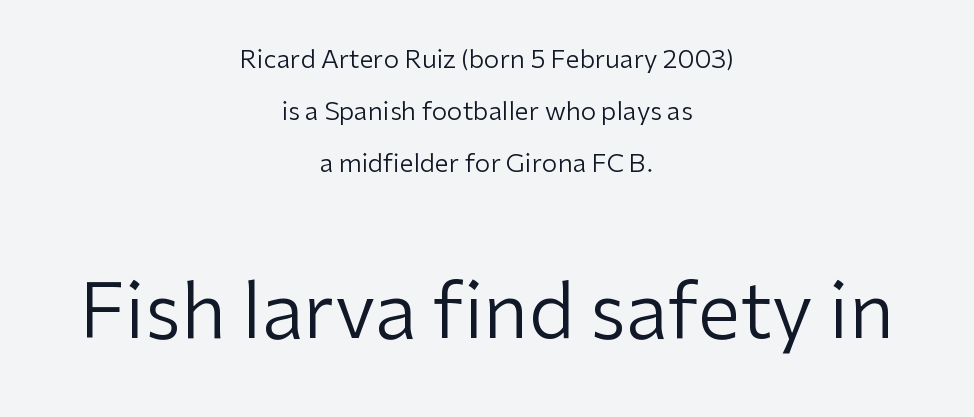
Here the designer chose a conventional face with non-uniform glyph widths. Stroke terminals: plain, sans-serif. A typesetter would mark this as roman, not italic. Heaviness? Minimal to ordinary, like unemphasized prose.
